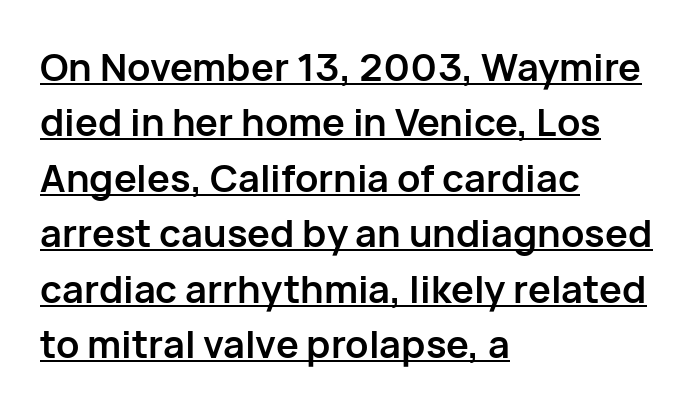
Stroke thickness is high; the sample reads as a true bold. Upright lettering throughout. The specimen includes a rule beneath the text block's lines. Does the leading feel generous? No, just average. A typesetter would call this proportional, since set widths differ per character. The typeface chosen for these lines omits serifs.
